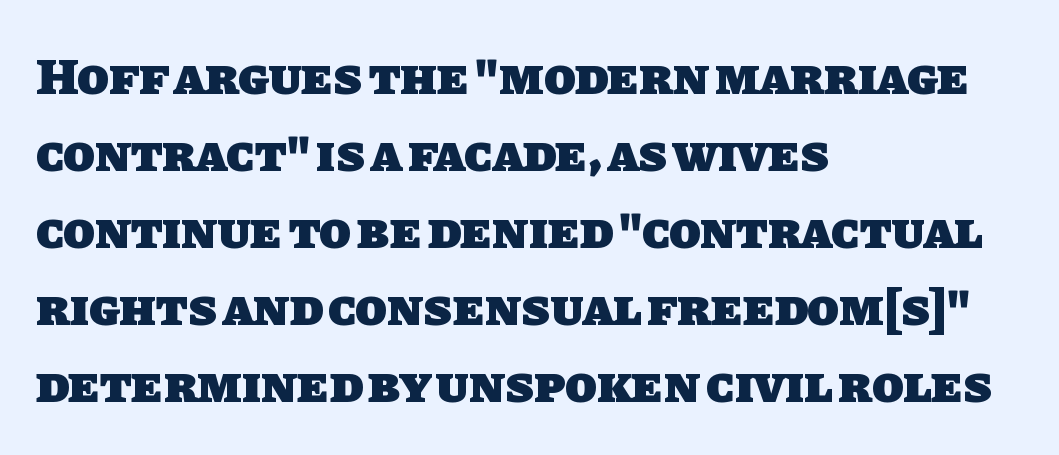
This rendering features lettering with no underline. I'd call this a sans setting — the letters go barefoot. Its strokes are broad and dark, the hallmark of bold type. A typesetter would call this proportional, since set widths differ per character.
